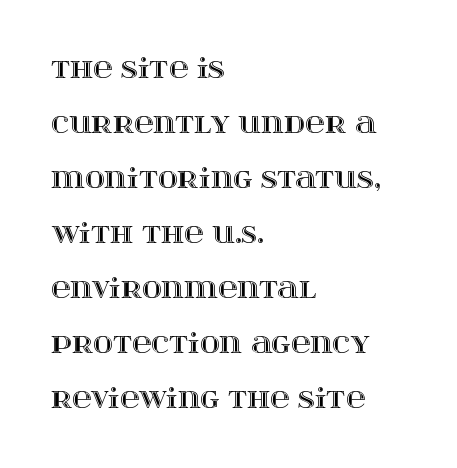
Q: Is the text italic (slanted)? A: No, it is upright.
Q: Is the text underlined? A: No.
Q: How is the paragraph aligned? A: Left-aligned.
Q: Is the spacing between letters normal or unusually wide? A: Normal.
Q: Is the spacing between lines tight, normal or loose? A: Loose.
